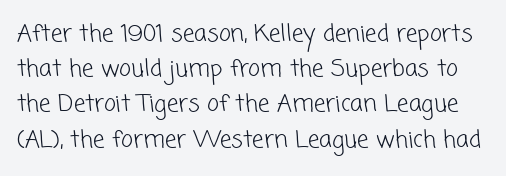
{"bold": "no", "underline": "no", "line_spacing": "normal", "line_spacing_ratio": 1.53, "letter_spacing": "normal", "letter_spacing_em": 0.0, "glyph_px": 23}
